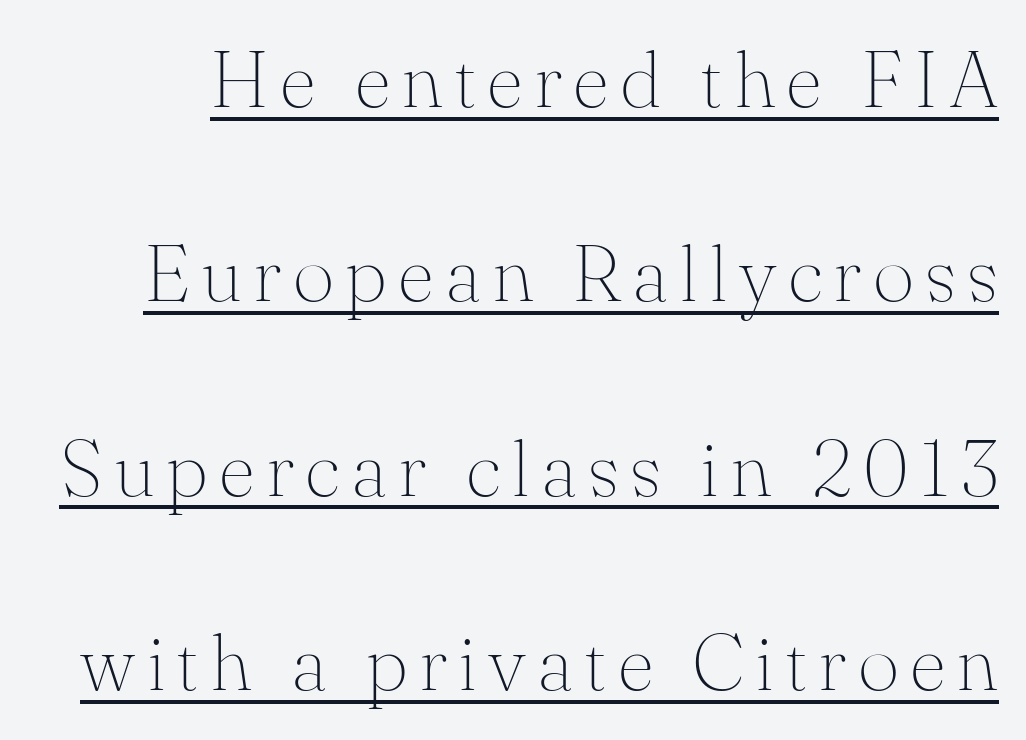
The image shows 80 px thin serif type, upright; set loose line spacing (2.43x), underlined; medium stroke contrast and a small x-height.
